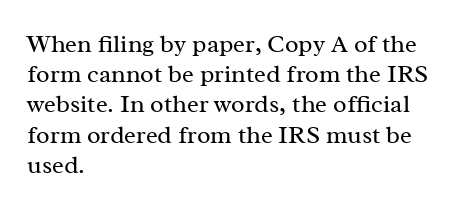
Q: Is the text bold? A: No.
Q: Is the text italic (slanted)? A: No, it is upright.
Q: Is the text underlined? A: No.
Q: How is the paragraph aligned? A: Left-aligned.
Q: Is the spacing between letters normal or unusually wide? A: Normal.
